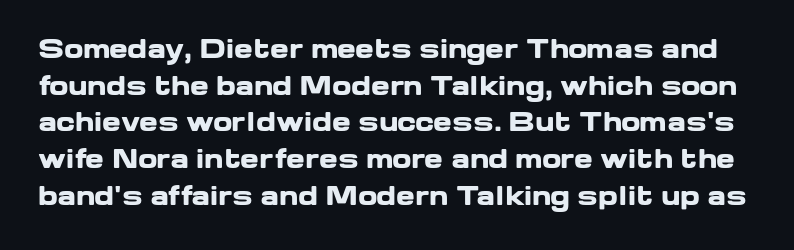
The image shows 25 px bold type, upright; set normal line spacing (1.47x), normal letter spacing, not underlined.
